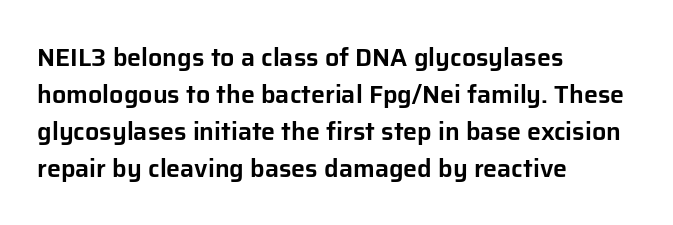
The space beneath each line is pristine and unruled. Compared with typical paragraphs, the rows here are spaced about the same. Notice how the passage keeps a crisp vertical edge on the left only. Short note: letters normally spaced.
